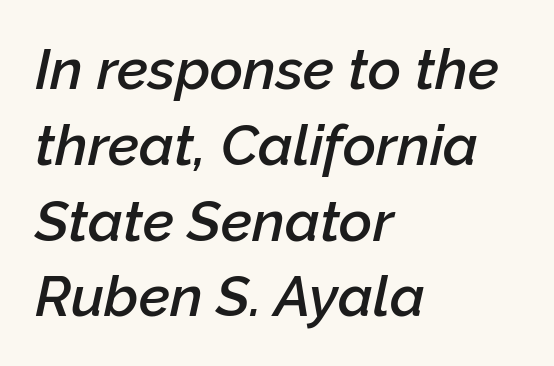
You could not count columns in this text — the font is proportionally spaced. The typesetting leans somewhat heavy: a semibold. Unmarked baselines from the first word to the last. A classic flush-left, rag-right setting is used for this passage. Is the type slanted? Yes — the strokes lean at a clear angle. These lines sit exactly where default settings would place them.
